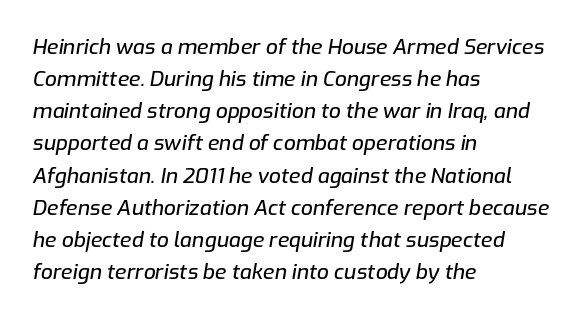
Q: Is the text italic (slanted)? A: Yes, it leans right by about 9 degrees.
Q: Is the text underlined? A: No.
Q: How is the paragraph aligned? A: Left-aligned.
Q: Is the spacing between letters normal or unusually wide? A: Normal.
Q: Is the spacing between lines tight, normal or loose? A: Normal.
